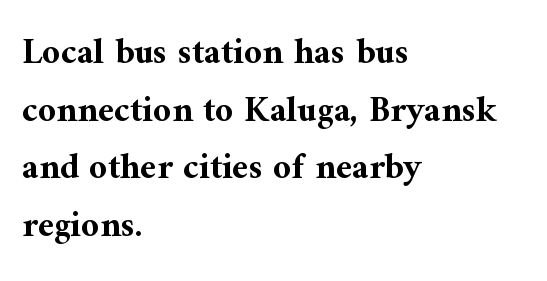
The letterforms sit shoulder to shoulder at normal distance. Honestly, the row spacing looks completely unremarkable. The text was rendered using a seriffed face with decorative stroke endings. Honestly, there is no underline to notice here at all. Character widths vary here, with narrow letters taking less room than wide ones. Style check: upright.
